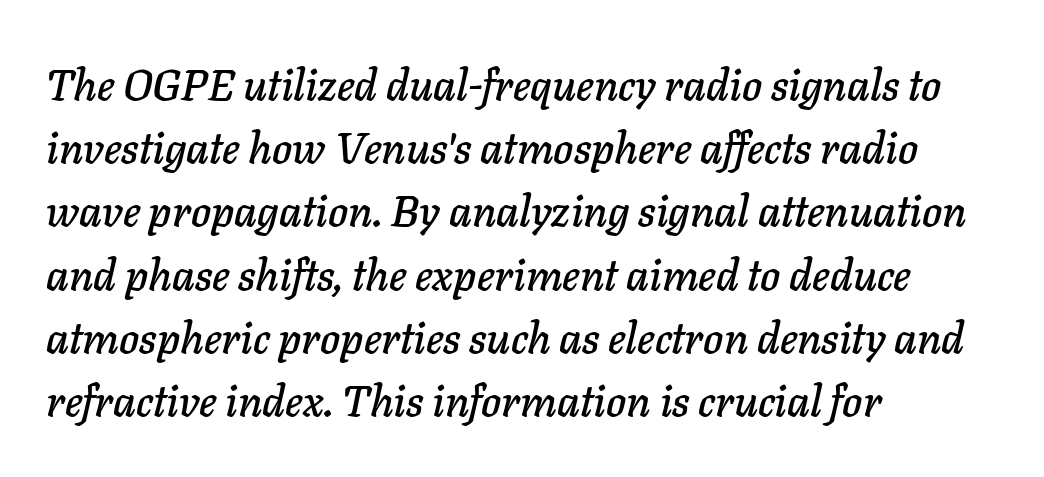
The image shows 43 px text type, italic (leaning right); set left-aligned, normal line spacing (1.47x), normal letter spacing, not underlined; low stroke contrast and a medium x-height.
